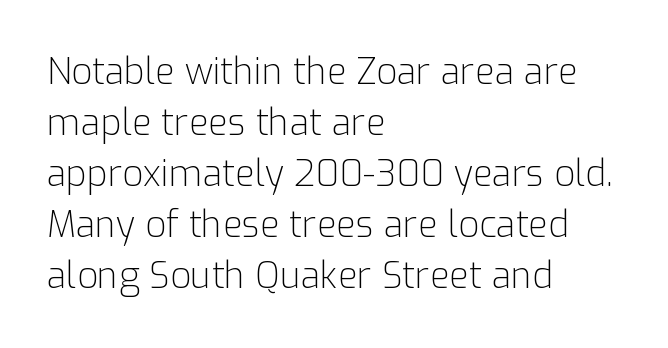
Q: Is the text bold? A: No.
Q: Is the text italic (slanted)? A: No, it is upright.
Q: Is the typeface a serif or a sans-serif typeface? A: Sans-serif.
Q: Is the text underlined? A: No.
Q: How is the paragraph aligned? A: Left-aligned.
Q: Is the spacing between letters normal or unusually wide? A: Normal.
Q: Is the spacing between lines tight, normal or loose? A: Normal.
Q: Width (condensed, normal, or wide)? A: Normal.
Q: Stroke contrast? A: Low.
Q: x-height? A: Medium.
Q: Monospaced? A: No.
